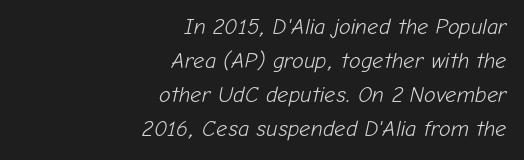
Q: Is the text bold? A: No.
Q: Is the text italic (slanted)? A: Yes, it leans right by about 12 degrees.
Q: Is the text underlined? A: No.
Q: How is the paragraph aligned? A: Right-aligned.
Q: Is the spacing between letters normal or unusually wide? A: Normal.
Q: Is the spacing between lines tight, normal or loose? A: Normal.
